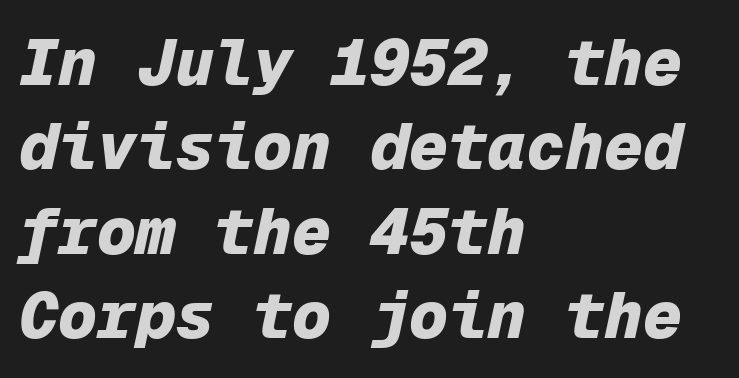
The image shows 65 px heavy type, italic (leaning right), monospaced; set left-aligned, normal line spacing (1.3x), normal letter spacing, not underlined; low stroke contrast and a medium x-height.
